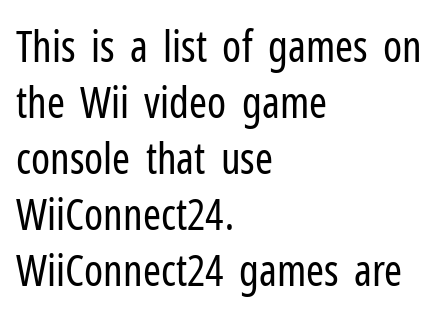
The image shows 43 px regular-weight, condensed sans-serif type, upright; set left-aligned, normal line spacing (1.3x), normal letter spacing, not underlined; low stroke contrast and a medium x-height.
